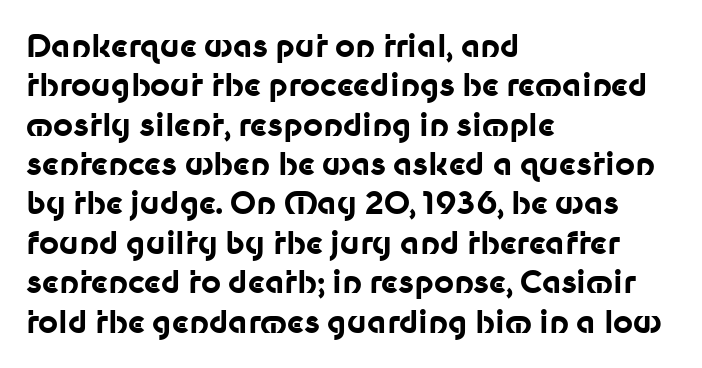
The typesetter chose a ragged-right arrangement here. A typesetter would call this zero additional tracking. A full-strength bold gives these letters their thick strokes. Nope, no serifs anywhere on these letters. Italic? Not at all — the glyphs are vertical. Do the characters align in a grid? No, the font is proportional.
